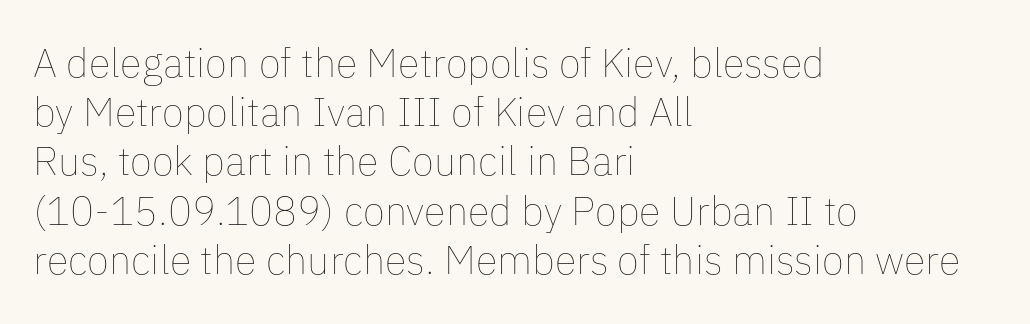
The image shows 40 px thin type, upright; set left-aligned, line spacing 1.23x, normal letter spacing, not underlined; low stroke contrast and a medium x-height.
